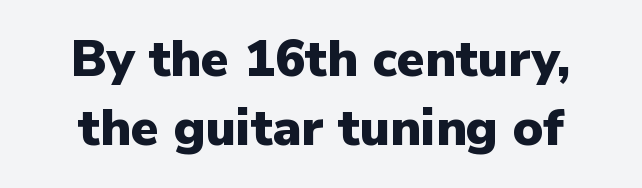
Q: Is the text bold? A: Yes.
Q: Is the text italic (slanted)? A: No, it is upright.
Q: Is the typeface a serif or a sans-serif typeface? A: Sans-serif.
Q: Is the text underlined? A: No.
Q: How is the paragraph aligned? A: Centered.
Q: Is the spacing between letters normal or unusually wide? A: Normal.
Q: Is the spacing between lines tight, normal or loose? A: Normal.
Q: Width (condensed, normal, or wide)? A: Normal.
Q: Stroke contrast? A: Low.
Q: x-height? A: Medium.
Q: Monospaced? A: No.
